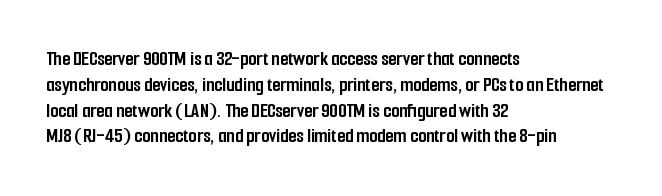
The letters stand upright; this is a roman face. Every row of glyphs begins at an identical x-position on the left. Between one letter and the next there's only the usual sliver of space. Caption: bold face, heavy strokes.
